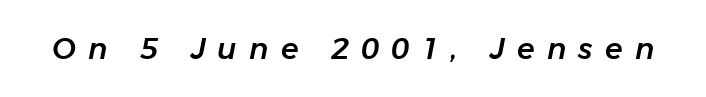
The image shows 29 px text type, italic (leaning right); set unusually wide letter spacing (+0.42 em), not underlined; low stroke contrast and a medium x-height.
